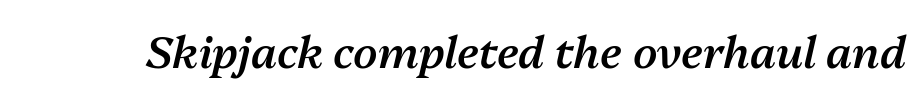
The space directly below the letters is spotless. In terms of weight, the rendering is demibold, just under bold. A typesetter would call this proportional, since set widths differ per character. Notice how the stems are inclined rather than vertical — that's the hallmark of italics. Each word holds together tightly as a unit, with standard inter-letter gaps.
